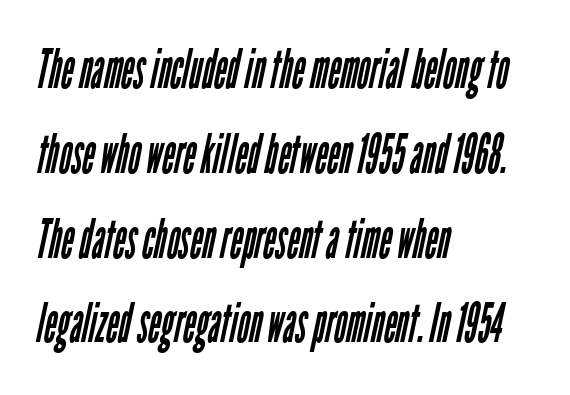
The image shows 54 px regular-weight, condensed sans-serif type; set left-aligned, normal line spacing (1.57x), normal letter spacing, not underlined; low stroke contrast and a medium x-height.
